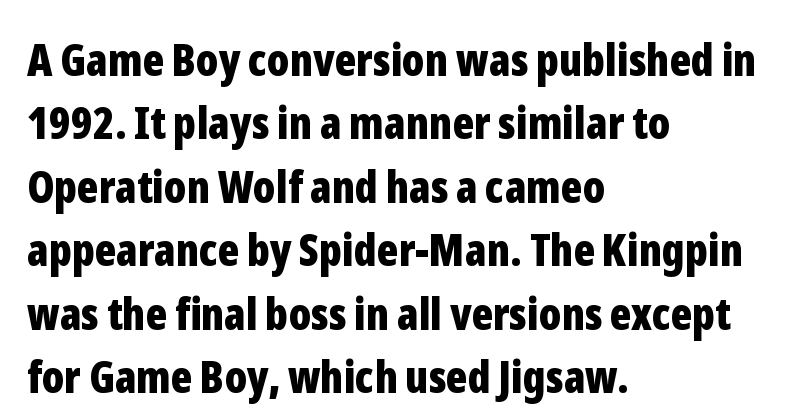
Characters follow at the spacing the type designer built in. The letters are bold, with thick, heavy strokes. The face used here is proportionally spaced, like ordinary book or web type. Look at the bottom of the vertical strokes: they stop flat, with no serifs. Normally led — the rows are evenly, conventionally spaced. The letters stand upright; this is a roman face.
